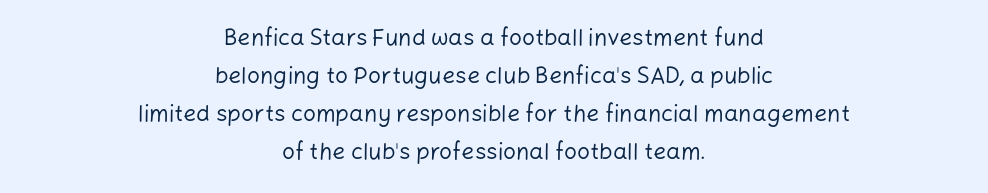
Q: Is the text bold? A: No.
Q: Is the text italic (slanted)? A: No, it is upright.
Q: Is the text underlined? A: No.
Q: How is the paragraph aligned? A: Centered.
Q: Is the spacing between letters normal or unusually wide? A: Normal.
Q: Is the spacing between lines tight, normal or loose? A: Normal.
